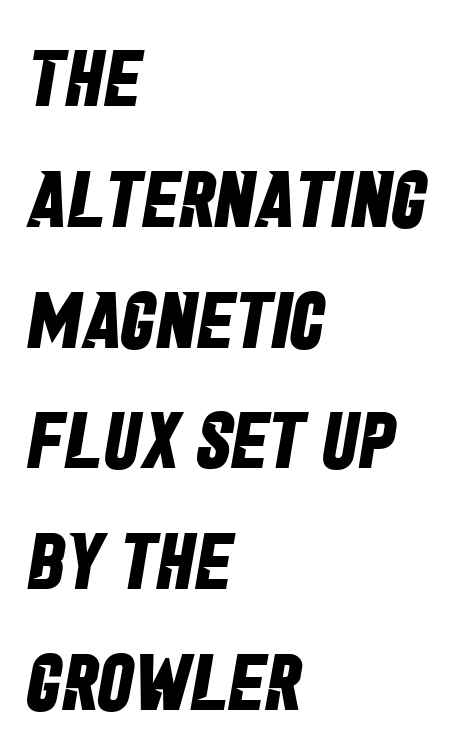
Q: Is the text bold? A: Yes.
Q: Is the typeface a serif or a sans-serif typeface? A: Sans-serif.
Q: Is the text underlined? A: No.
Q: How is the paragraph aligned? A: Left-aligned.
Q: Is the spacing between letters normal or unusually wide? A: Normal.
Q: Is the spacing between lines tight, normal or loose? A: Normal.
Q: Width (condensed, normal, or wide)? A: Condensed.
Q: Stroke contrast? A: Low.
Q: x-height? A: Large.
Q: Monospaced? A: No.
